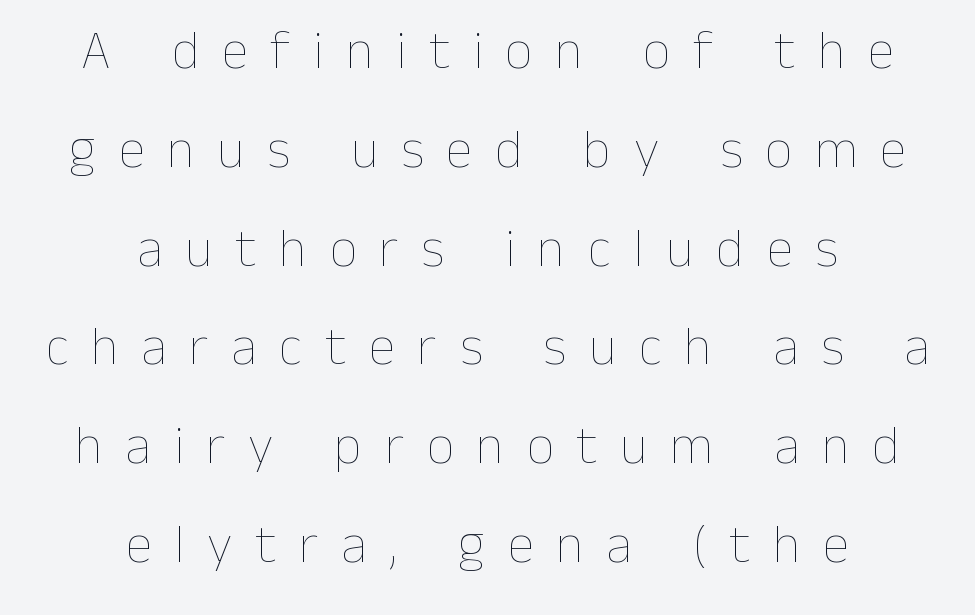
{"italic": "no", "bold": "no", "weight": "thin", "width": "normal", "stroke_contrast": "low", "x_height": "medium", "monospaced": "no", "underline": "no", "align": "center", "line_spacing_ratio": 1.83, "letter_spacing": "wide", "letter_spacing_em": 0.42, "glyph_px": 54}
